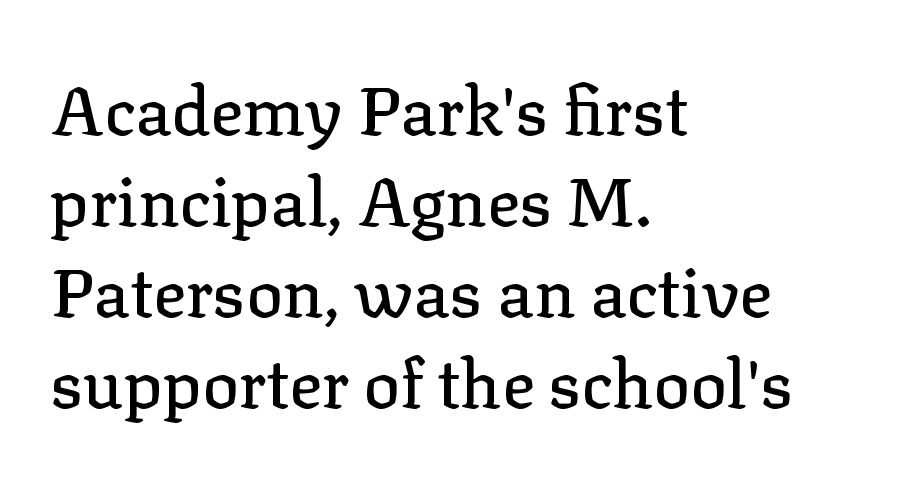
Q: Is the text italic (slanted)? A: No, it is upright.
Q: Is the typeface a serif or a sans-serif typeface? A: Serif.
Q: Is the text underlined? A: No.
Q: How is the paragraph aligned? A: Left-aligned.
Q: Is the spacing between letters normal or unusually wide? A: Normal.
Q: Is the spacing between lines tight, normal or loose? A: Normal.
Q: Width (condensed, normal, or wide)? A: Normal.
Q: Stroke contrast? A: Low.
Q: x-height? A: Medium.
Q: Monospaced? A: No.
